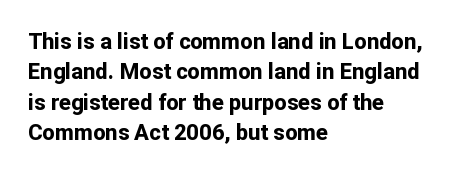
The paragraph shown leans on its left margin. The glyphs have the mass of a bold cut. How are the letters spaced? Ordinarily, with no added tracking. This sample uses an upright cut, with every glyph sitting square on the baseline.
